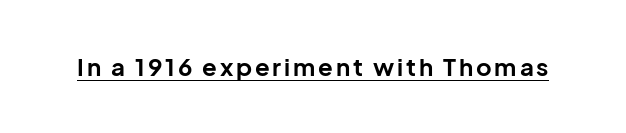
{"italic": "no", "bold": "yes", "underline": "yes", "glyph_px": 24}
